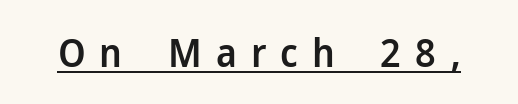
Q: Is the text bold? A: Semi-bold.
Q: Is the text italic (slanted)? A: No, it is upright.
Q: Is the typeface a serif or a sans-serif typeface? A: Sans-serif.
Q: Is the text underlined? A: Yes.
Q: Is the spacing between letters normal or unusually wide? A: Unusually wide.
Q: Width (condensed, normal, or wide)? A: Normal.
Q: Stroke contrast? A: Low.
Q: x-height? A: Medium.
Q: Monospaced? A: No.
